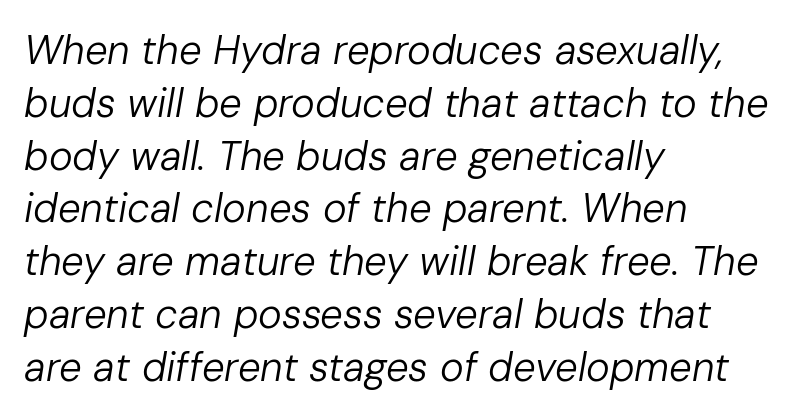
A typesetter would call this proportional, since set widths differ per character. A typesetter would call this zero additional tracking. The vertical gap from one line to the next is medium. Decoration check: the copy has no underline. Weight: regular or lighter. When letters slant like this, we call the style italic.
